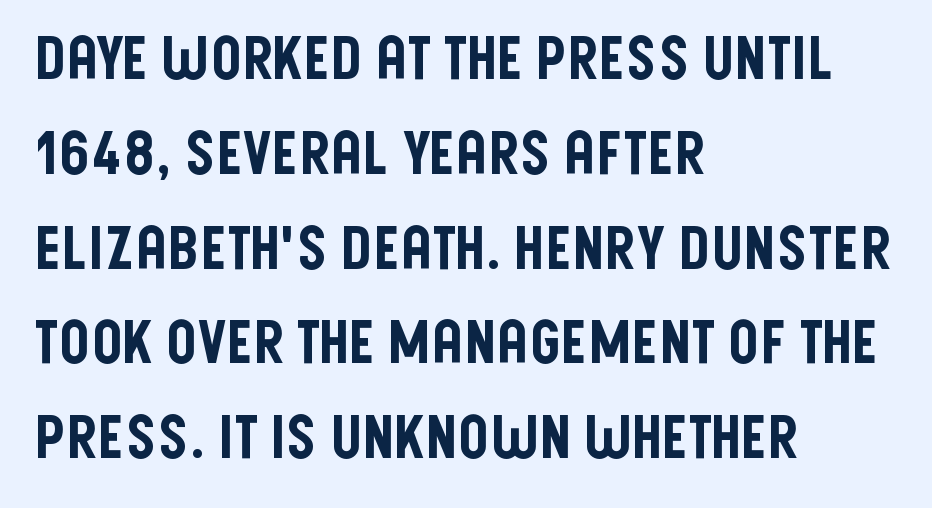
{"serif": "no", "italic": "no", "width": "condensed", "stroke_contrast": "low", "x_height": "large", "monospaced": "no", "underline": "no", "align": "left", "line_spacing": "normal", "line_spacing_ratio": 1.58, "letter_spacing": "normal", "letter_spacing_em": 0.0, "glyph_px": 60}
